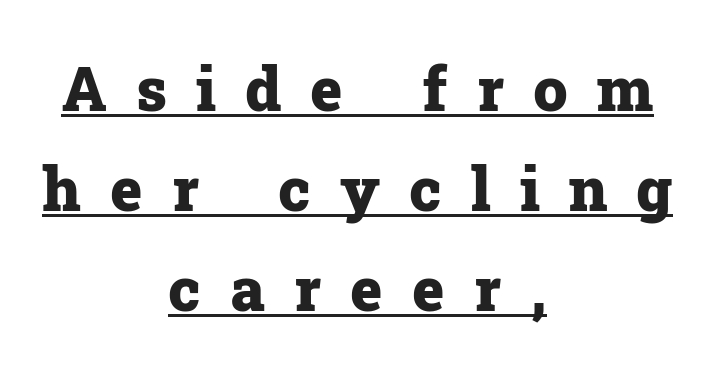
Q: Is the text bold? A: Yes.
Q: Is the text italic (slanted)? A: No, it is upright.
Q: Is the typeface a serif or a sans-serif typeface? A: Serif.
Q: Is the text underlined? A: Yes.
Q: How is the paragraph aligned? A: Centered.
Q: Is the spacing between letters normal or unusually wide? A: Unusually wide.
Q: Is the spacing between lines tight, normal or loose? A: Normal.
Q: Width (condensed, normal, or wide)? A: Normal.
Q: Stroke contrast? A: Low.
Q: x-height? A: Medium.
Q: Monospaced? A: No.
